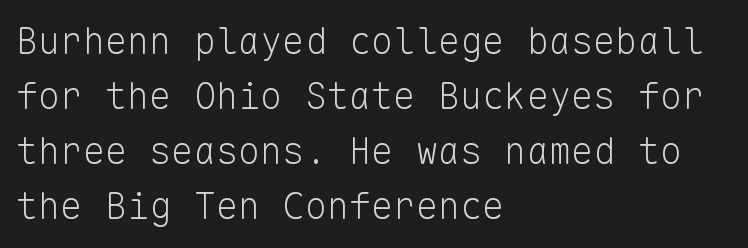
The letters march in equal steps, a hallmark of fixed-pitch type. Do the letters lean? They stand straight. Each word holds together tightly as a unit, with standard inter-letter gaps. Each new line begins a customary step beneath the previous one. Nothing heavy about these letters — not bold at all. Does the copy run flush right? No — it runs flush left.
